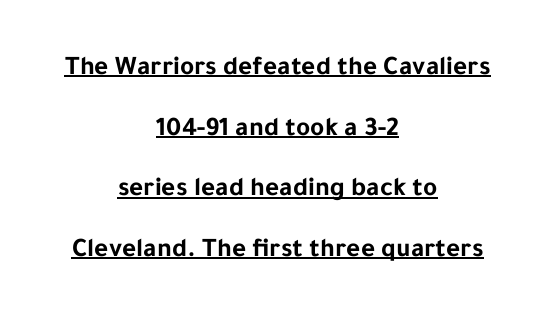
The image shows 27 px bold type, upright; set centered, loose line spacing (2.25x), normal letter spacing, underlined.
